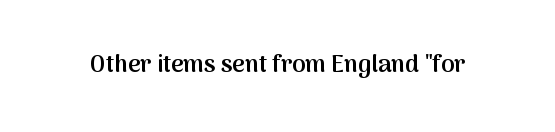
Q: Is the text bold? A: Semi-bold.
Q: Is the text italic (slanted)? A: No, it is upright.
Q: Is the text underlined? A: No.
Q: Is the spacing between letters normal or unusually wide? A: Normal.
